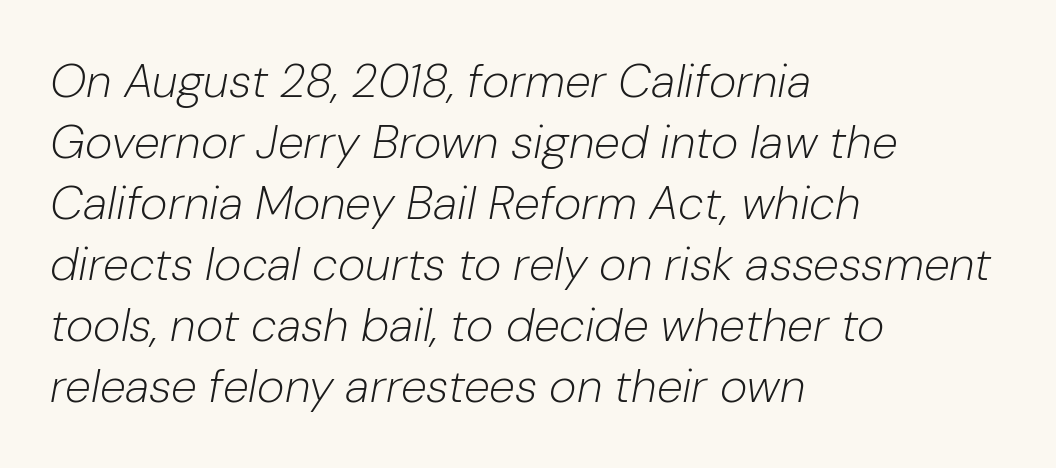
Q: Is the text bold? A: No.
Q: Is the text italic (slanted)? A: Yes, it leans right by about 10 degrees.
Q: Is the text underlined? A: No.
Q: How is the paragraph aligned? A: Left-aligned.
Q: Is the spacing between letters normal or unusually wide? A: Normal.
Q: Is the spacing between lines tight, normal or loose? A: Normal.
Q: Width (condensed, normal, or wide)? A: Normal.
Q: Stroke contrast? A: Low.
Q: x-height? A: Medium.
Q: Monospaced? A: No.
